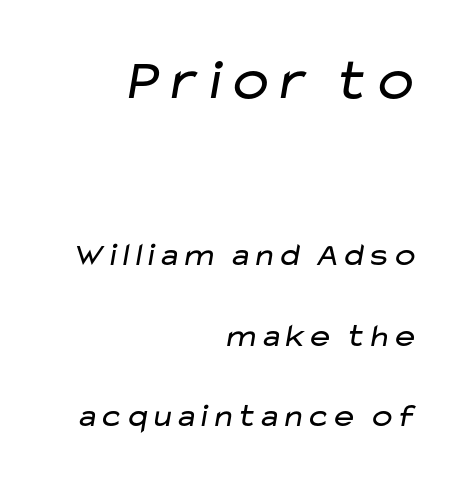
Q: Is the text bold? A: No.
Q: Is the typeface a serif or a sans-serif typeface? A: Sans-serif.
Q: Is the text underlined? A: No.
Q: How is the paragraph aligned? A: Right-aligned.
Q: Is the spacing between letters normal or unusually wide? A: Normal.
Q: Is the spacing between lines tight, normal or loose? A: Loose.
Q: Which block of text is set in a larger size, the first (top) or the second (bottom)? A: The first (top) one.
Q: Width (condensed, normal, or wide)? A: Wide.
Q: Stroke contrast? A: Low.
Q: x-height? A: Medium.
Q: Monospaced? A: No.
